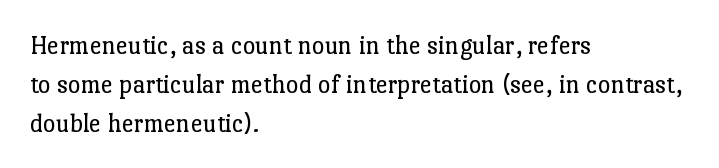
Nothing heavy about these letters — not bold at all. The block of text has a typical density, with ordinary space between rows. Posture: straight, roman, zero tilt. Quick note: underline off. The letterforms sit shoulder to shoulder at normal distance.
